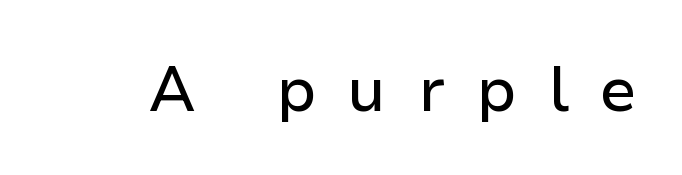
{"serif": "no", "italic": "no", "width": "normal", "stroke_contrast": "low", "x_height": "medium", "monospaced": "no", "underline": "no", "letter_spacing": "wide", "letter_spacing_em": 0.5, "glyph_px": 62}
